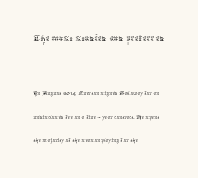
The setting favours the left margin, as ordinary paragraphs usually do. Character size in the leading block exceeds that of the trailing block. There is no visible air inserted between adjacent glyphs. Quick note: not italic, upright. The words here are not underlined.
